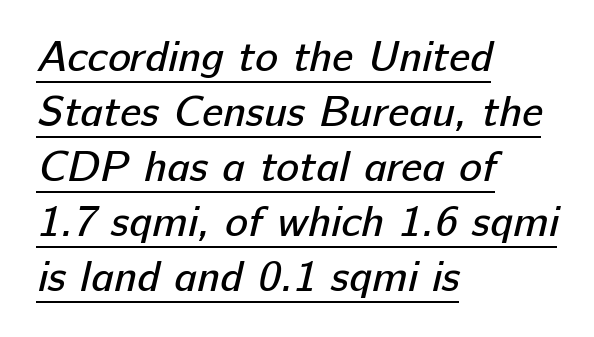
{"serif": "no", "bold": "no", "weight": "regular", "width": "normal", "stroke_contrast": "low", "x_height": "medium", "monospaced": "no", "underline": "yes", "align": "left", "line_spacing": "normal", "line_spacing_ratio": 1.28, "letter_spacing": "normal", "letter_spacing_em": 0.0, "glyph_px": 43}
